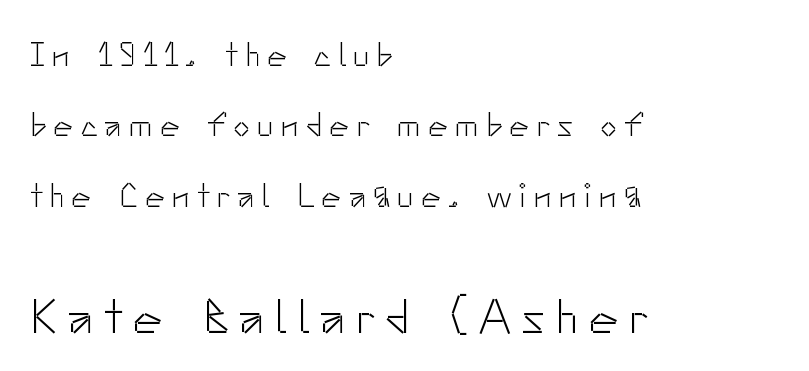
The image shows 49 px light sans-serif type, upright; set left-aligned, loose line spacing (2.13x), unusually wide letter spacing (+0.22 em), not underlined; the second (bottom) block is 1.48x larger; low stroke contrast and a small x-height.
